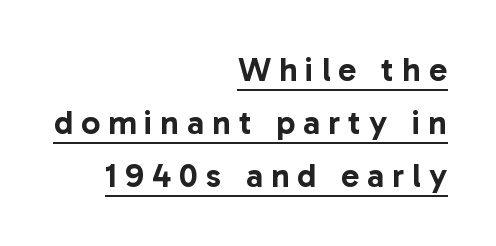
How would I describe the line gaps? Plain and ordinary. The rendering uses natural spacing where letterforms have individual widths. Every character sits straight up, as roman type does. No feet cap the strokes, marking this as sans-serif type. Decoration check: the copy is underlined. The lines are quadded right.
